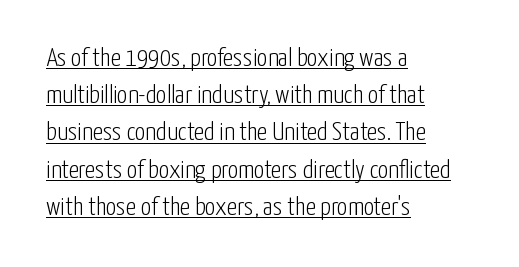
The image shows 26 px text type, upright; set left-aligned, normal line spacing (1.43x), normal letter spacing, underlined.
